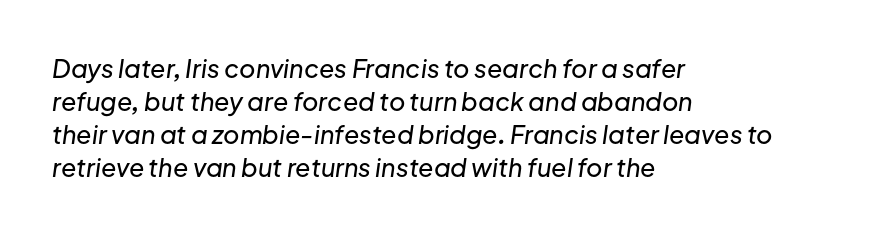
The image shows 25 px text type, italic (leaning right); set left-aligned, normal line spacing (1.32x), normal letter spacing, not underlined.
